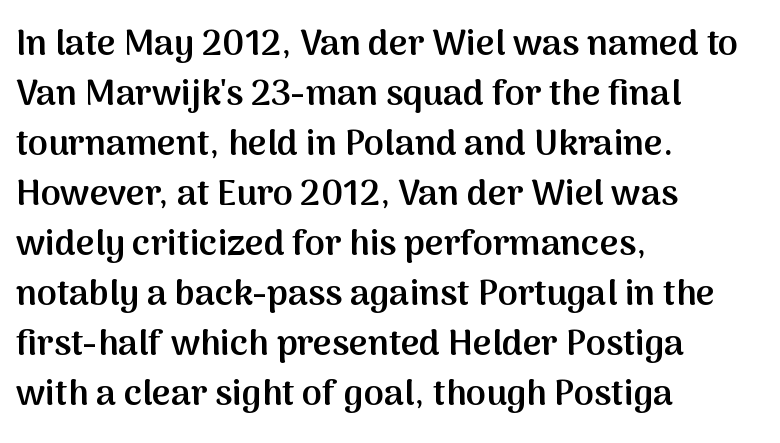
The ragged edge is on the right, which tells us the setting is flush left. Character widths vary here, with narrow letters taking less room than wide ones. If you measured baseline to baseline, you'd find a middling distance. I'd call this a sans setting — the letters go barefoot. No word sits above an underline.
